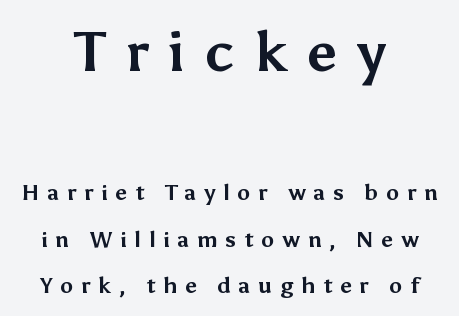
The image shows 56 px bold sans-serif type, upright; set centered, loose line spacing (2.1x), unusually wide letter spacing (+0.35 em), not underlined; the first (top) block is 2.55x larger; medium stroke contrast and a medium x-height.
